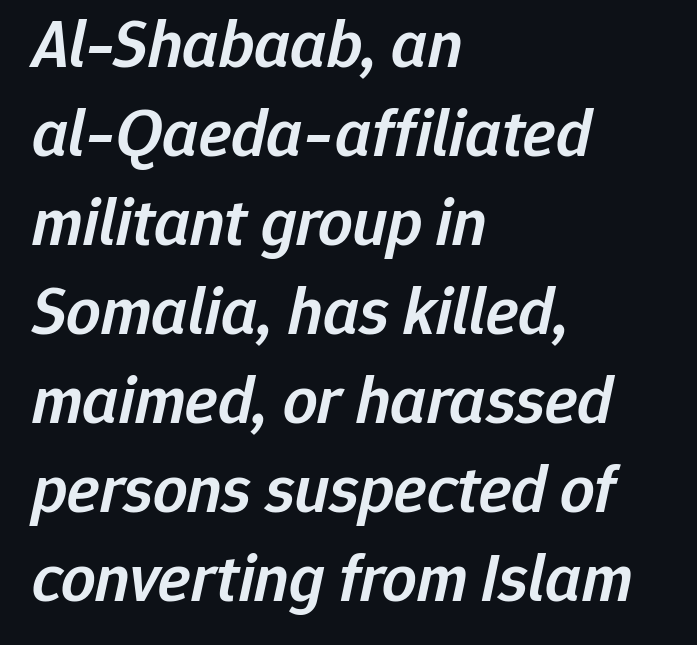
The image shows 68 px semibold type, italic (leaning right); set left-aligned, normal line spacing (1.31x), normal letter spacing, not underlined; low stroke contrast and a medium x-height.
